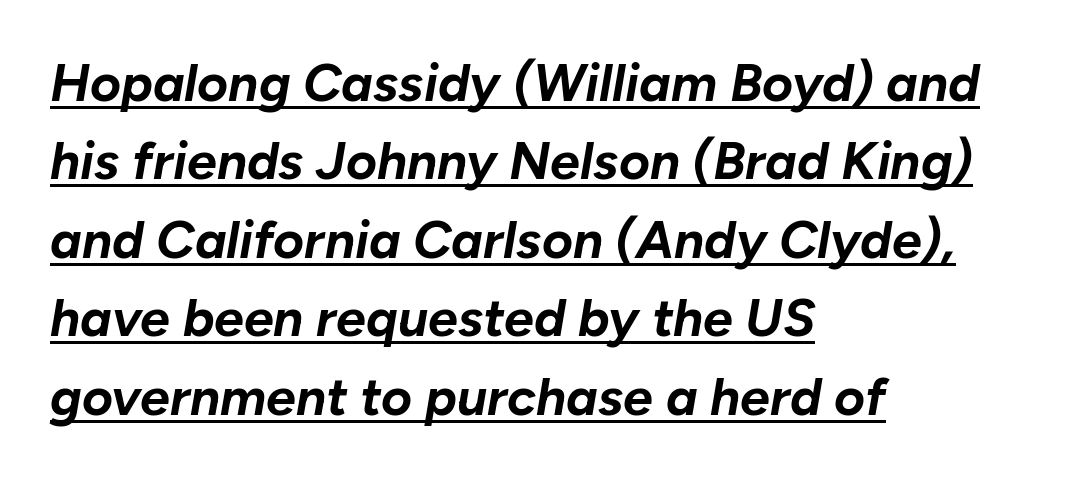
Q: Is the text bold? A: Yes.
Q: Is the text italic (slanted)? A: Yes, it leans right by about 10 degrees.
Q: Is the text underlined? A: Yes.
Q: How is the paragraph aligned? A: Left-aligned.
Q: Is the spacing between letters normal or unusually wide? A: Normal.
Q: Is the spacing between lines tight, normal or loose? A: Normal.
Q: Width (condensed, normal, or wide)? A: Normal.
Q: Stroke contrast? A: Low.
Q: x-height? A: Medium.
Q: Monospaced? A: No.
